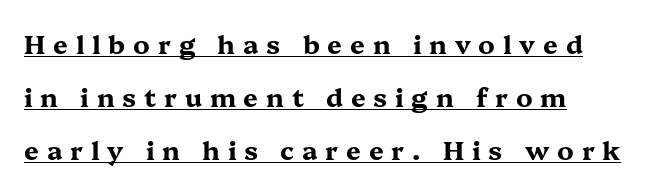
The image shows 26 px bold type, upright; set left-aligned, loose line spacing (2.04x), unusually wide letter spacing (+0.3 em), underlined.
